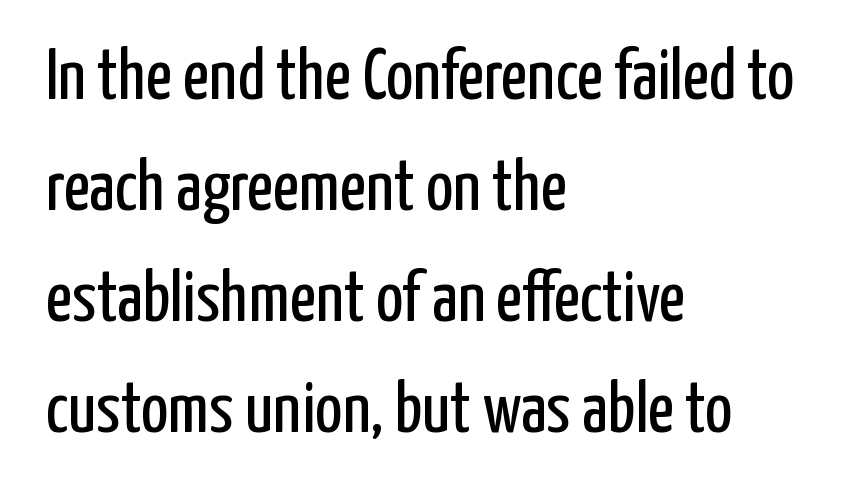
Q: Is the text bold? A: No.
Q: Is the text italic (slanted)? A: No, it is upright.
Q: Is the typeface a serif or a sans-serif typeface? A: Sans-serif.
Q: Is the text underlined? A: No.
Q: How is the paragraph aligned? A: Left-aligned.
Q: Is the spacing between letters normal or unusually wide? A: Normal.
Q: Is the spacing between lines tight, normal or loose? A: Normal.
Q: Width (condensed, normal, or wide)? A: Condensed.
Q: Stroke contrast? A: Low.
Q: x-height? A: Medium.
Q: Monospaced? A: No.
